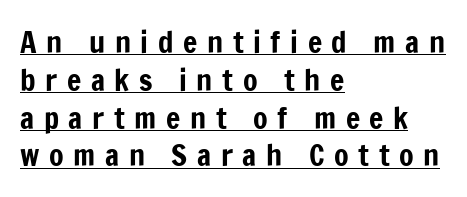
In terms of posture, this sample is upright. Do the characters align in a grid? No, the font is proportional. The compositor pushed each line to the left boundary. Whoever set this chose a conventional vertical rhythm.
